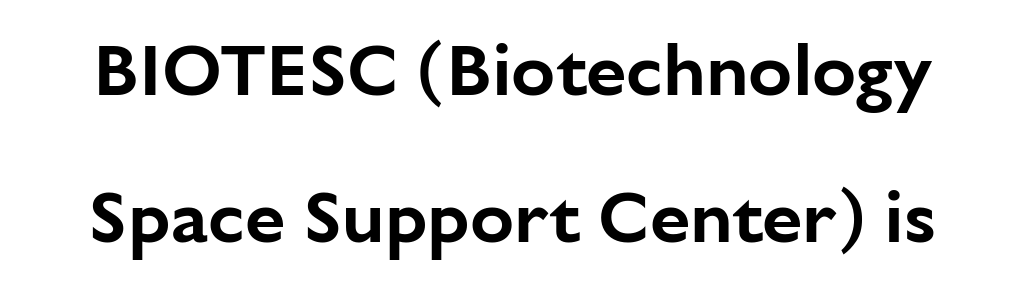
{"serif": "no", "italic": "no", "width": "normal", "stroke_contrast": "low", "x_height": "medium", "monospaced": "no", "underline": "no", "line_spacing": "loose", "line_spacing_ratio": 2.01, "letter_spacing": "normal", "letter_spacing_em": 0.0, "glyph_px": 73}
